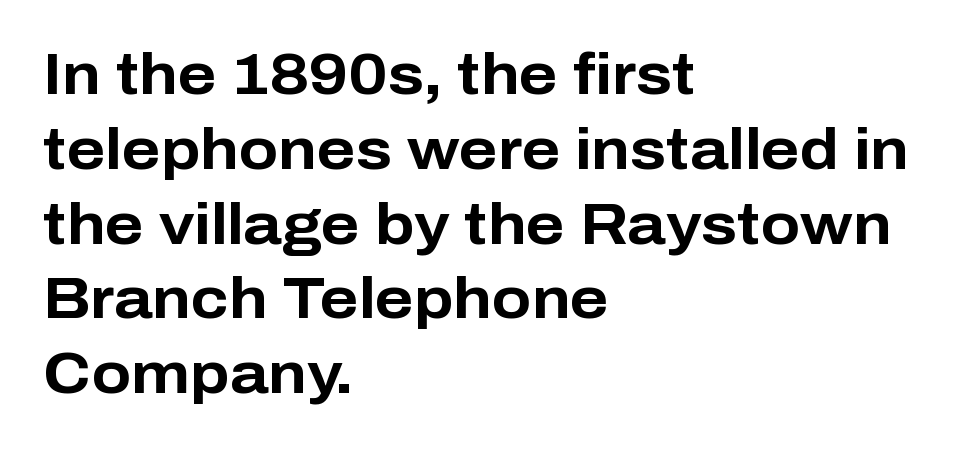
Q: Is the text bold? A: Yes.
Q: Is the text italic (slanted)? A: No, it is upright.
Q: Is the typeface a serif or a sans-serif typeface? A: Sans-serif.
Q: Is the text underlined? A: No.
Q: How is the paragraph aligned? A: Left-aligned.
Q: Is the spacing between letters normal or unusually wide? A: Normal.
Q: Is the spacing between lines tight, normal or loose? A: Normal.
Q: Width (condensed, normal, or wide)? A: Normal.
Q: Stroke contrast? A: Low.
Q: x-height? A: Medium.
Q: Monospaced? A: No.
